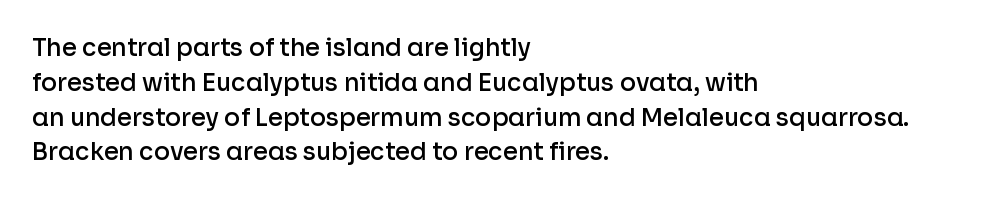
{"italic": "no", "bold": "semi", "underline": "no", "align": "left", "line_spacing": "normal", "line_spacing_ratio": 1.45, "letter_spacing": "normal", "letter_spacing_em": 0.0, "glyph_px": 24}
